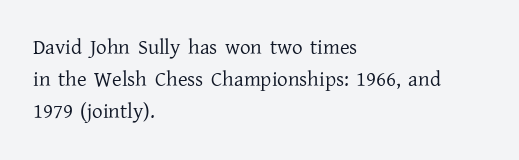
The image shows 21 px text type, upright; set left-aligned, normal line spacing (1.52x), normal letter spacing, not underlined.
